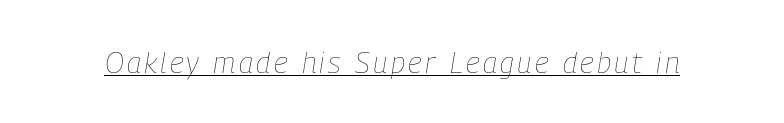
This sample has the flowing, uneven cadence of proportional lettering. Yep, that's italic — everything's leaning. Think standard paragraph weight, or any step lighter than that. Caption: lettering with a line underneath.
